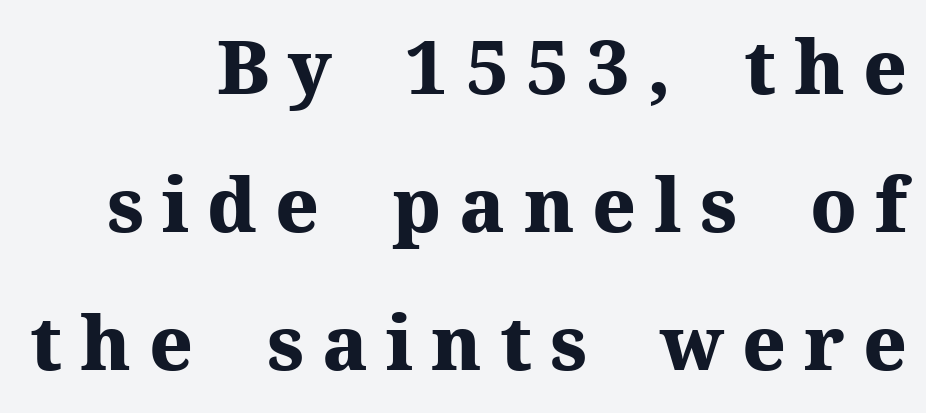
Are there feet on the stems? There are — it's a serif. Is the block centered? No — it sits flush against the right margin. Words appear elongated and porous because spacing is wide. Proportional: the letters do not fall into vertical columns. Plain, unruled lines of type. Notice how the stems are strictly vertical — no italics here.
